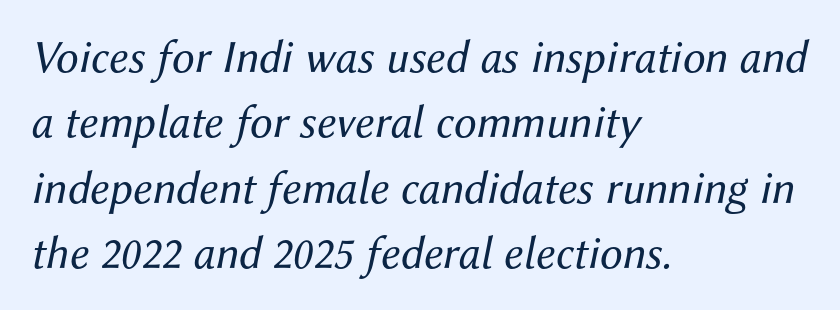
{"italic": "yes", "lean": "right", "slant_degrees": 12, "bold": "no", "weight": "regular", "width": "normal", "stroke_contrast": "medium", "x_height": "medium", "monospaced": "no", "underline": "no", "align": "left", "line_spacing": "normal", "line_spacing_ratio": 1.42, "letter_spacing": "normal", "letter_spacing_em": 0.0, "glyph_px": 46}
